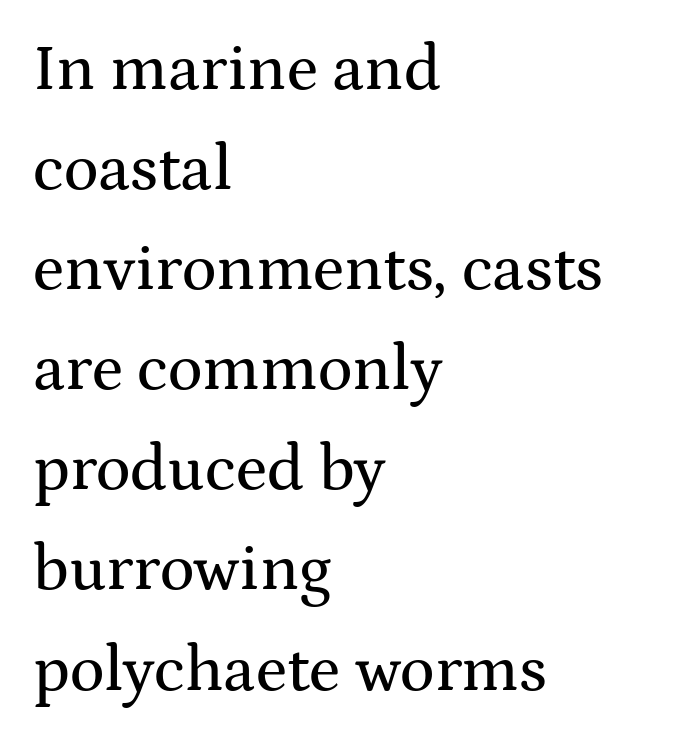
The image shows 65 px wide serif type, upright; set left-aligned, normal line spacing (1.54x), normal letter spacing, not underlined; medium stroke contrast and a medium x-height.
